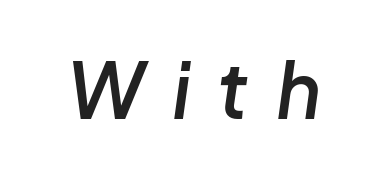
{"italic": "yes", "lean": "right", "slant_degrees": 8, "bold": "semi", "weight": "semibold", "width": "normal", "stroke_contrast": "low", "x_height": "medium", "monospaced": "no", "underline": "no", "letter_spacing": "wide", "letter_spacing_em": 0.35, "glyph_px": 77}
